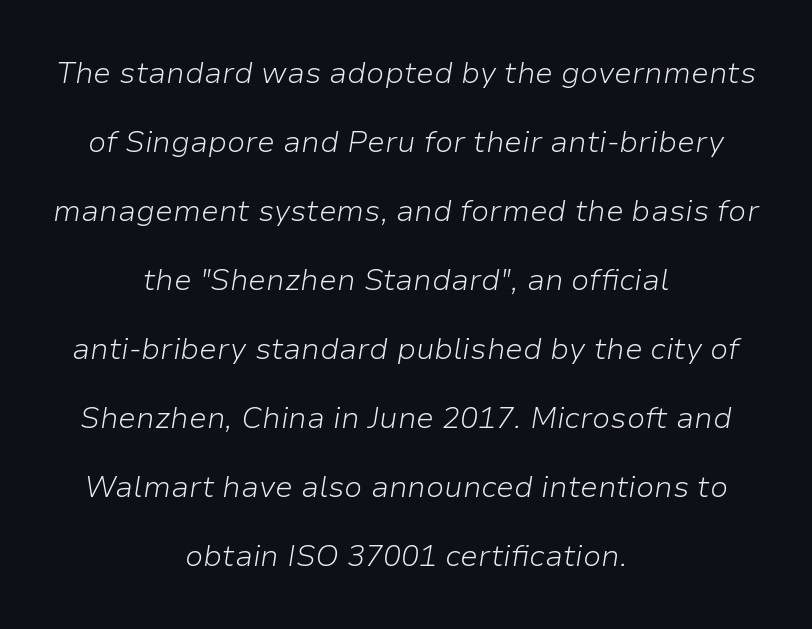
Is the stroke heavy? The answer is a plain regular-or-lighter. The font's italic variant was chosen for this text. Layout note: lines centered. You could not count columns in this text — the font is proportionally spaced. Leading is clearly above the norm, producing a sparse column. Bare-footed words on every line.
